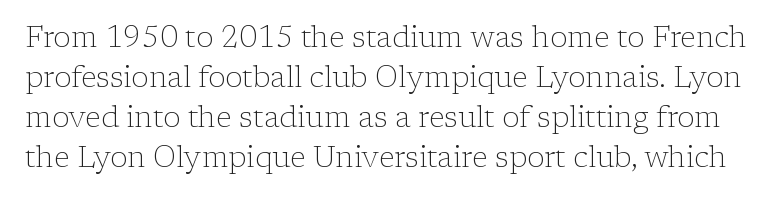
Is the type heavy? It reads as light-to-regular instead. A typesetter would label this face a serif. Underlining? Definitely not there. The letters advance in unequal steps, a hallmark of proportional type. Italic? Not at all — the glyphs are vertical.
